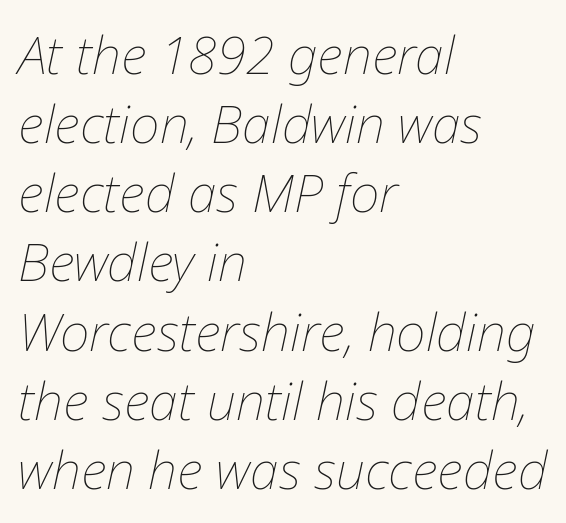
Rule under the text: the space is simply empty. Observe the lean: these are italic letterforms. The setting favours the left margin, as ordinary paragraphs usually do. Short note: letters normally spaced. A light-to-regular cut is what we see here. Proportional: the letters do not fall into vertical columns.
